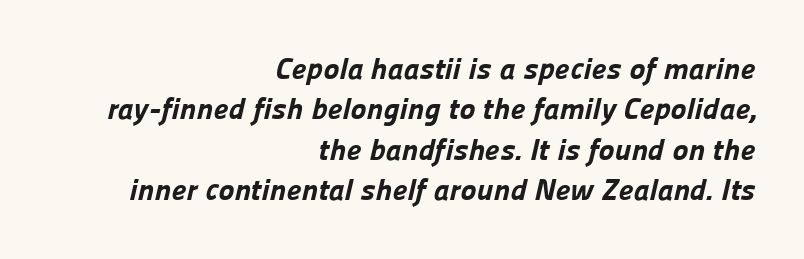
A sans-serif font was chosen for this passage. The passage is arranged like a letterhead date or caption credit — flush right. The rendering keeps characters at their native spacing. The space beneath each line is pristine and unruled.
